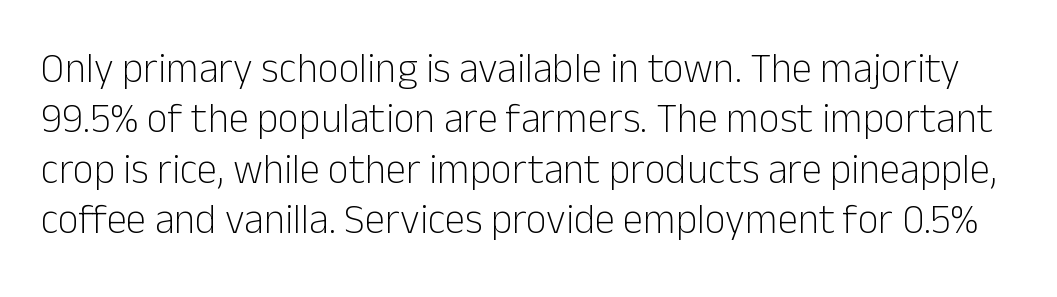
Q: Is the text bold? A: No.
Q: Is the text italic (slanted)? A: No, it is upright.
Q: Is the typeface a serif or a sans-serif typeface? A: Sans-serif.
Q: Is the text underlined? A: No.
Q: Is the spacing between letters normal or unusually wide? A: Normal.
Q: Width (condensed, normal, or wide)? A: Normal.
Q: Stroke contrast? A: Low.
Q: x-height? A: Medium.
Q: Monospaced? A: No.
